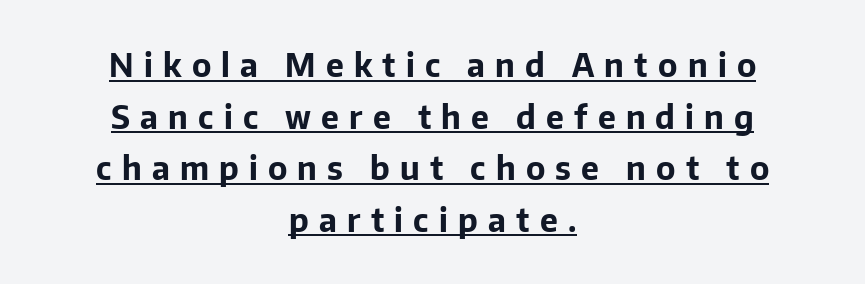
Short and long lines alike share a common midpoint. The face used here is proportionally spaced, like ordinary book or web type. Characters remain perfectly vertical along every line. The rendering inserts visible extra space after every character.
